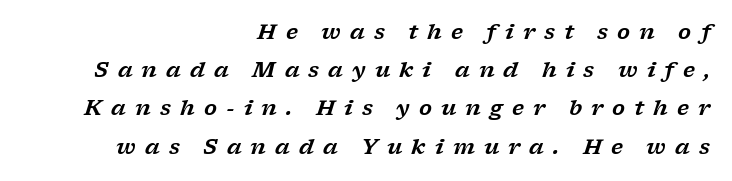
Observe the lean: these are italic letterforms. Horizontal alignment here is rightward, an uncommon choice for prose. These lines have a slow, spaced-out rhythm from letter to letter. Words float on clear page, feet unadorned.
